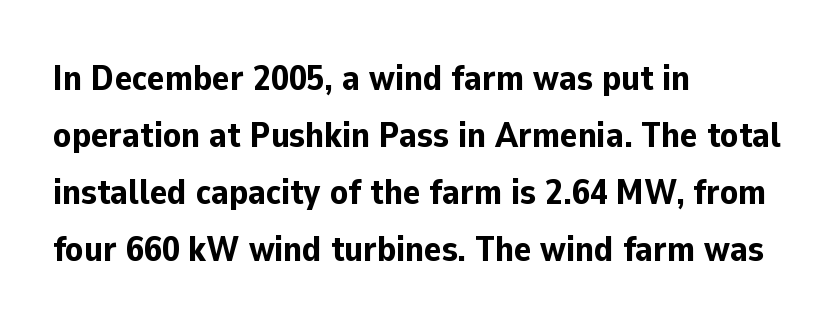
Q: Is the text bold? A: Yes.
Q: Is the text italic (slanted)? A: No, it is upright.
Q: Is the typeface a serif or a sans-serif typeface? A: Sans-serif.
Q: Is the text underlined? A: No.
Q: How is the paragraph aligned? A: Left-aligned.
Q: Is the spacing between letters normal or unusually wide? A: Normal.
Q: Is the spacing between lines tight, normal or loose? A: Normal.
Q: Width (condensed, normal, or wide)? A: Normal.
Q: Stroke contrast? A: Low.
Q: x-height? A: Medium.
Q: Monospaced? A: No.
